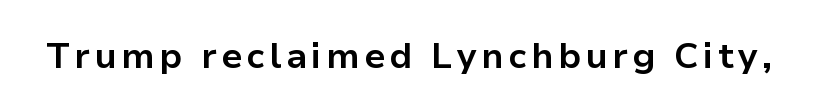
Heavy-handed strokes throughout: this text is bold. Typographically, this falls in the sans-serif category. Is this a fixed-width face? No — the glyphs have proportional, varying widths. Unmarked baselines from the first word to the last.
